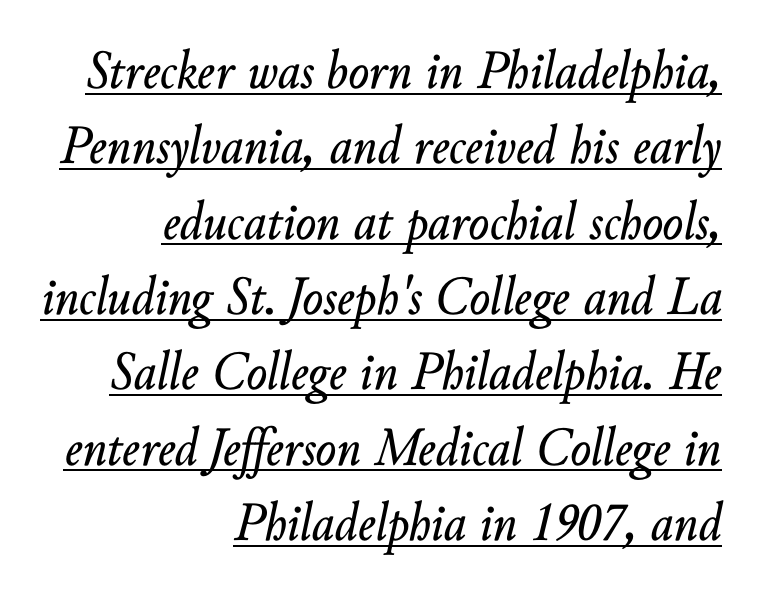
The image shows 55 px text type, italic (leaning right); set right-aligned, normal line spacing (1.37x), normal letter spacing, underlined; low stroke contrast and a small x-height.
